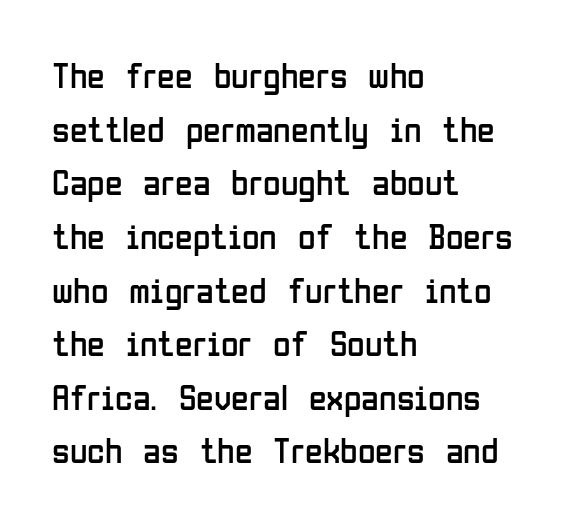
The image shows 36 px regular-weight, condensed sans-serif type, upright; set left-aligned, normal line spacing (1.49x), normal letter spacing, not underlined; low stroke contrast and a medium x-height.
